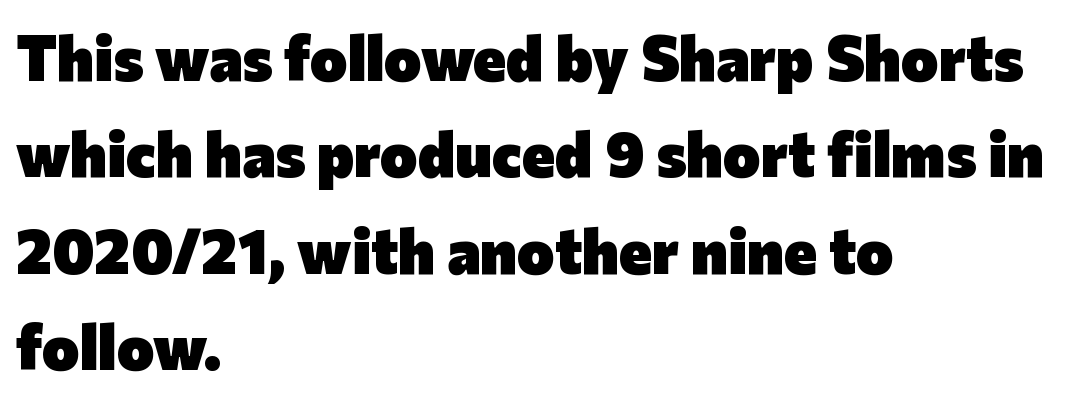
{"serif": "no", "italic": "no", "bold": "yes", "weight": "heavy", "width": "normal", "stroke_contrast": "low", "x_height": "medium", "monospaced": "no", "underline": "no", "align": "left", "line_spacing": "normal", "line_spacing_ratio": 1.53, "letter_spacing": "normal", "letter_spacing_em": 0.0, "glyph_px": 63}
